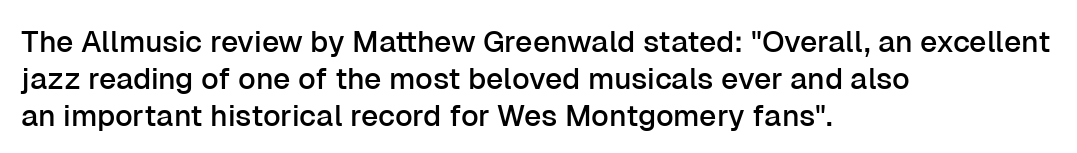
Honestly, the letter spacing is just normal — you wouldn't notice it. Check the space under the baseline: it is left empty. Grotesque or geometric, the face here clearly has no serifs. Note the varied advance widths — an 'i' is clearly narrower than an 'm'. This sample is left-justified, so line endings fall wherever the words run out. Posture: straight, roman, zero tilt.
